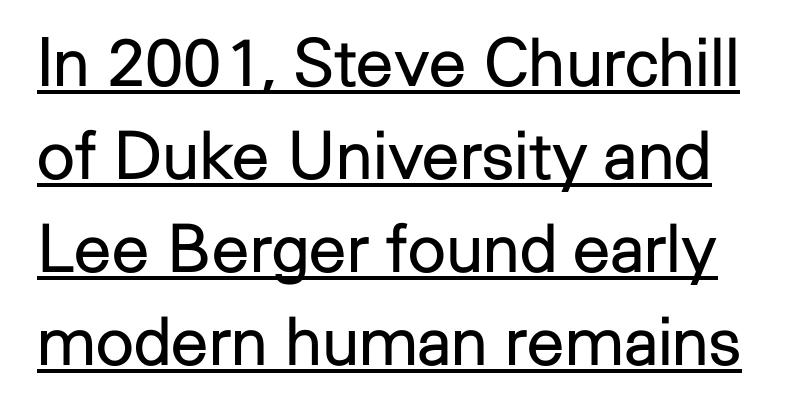
{"serif": "no", "italic": "no", "bold": "no", "weight": "regular", "width": "normal", "stroke_contrast": "low", "x_height": "medium", "monospaced": "no", "underline": "yes", "line_spacing": "normal", "line_spacing_ratio": 1.39, "letter_spacing": "normal", "letter_spacing_em": 0.0, "glyph_px": 67}
